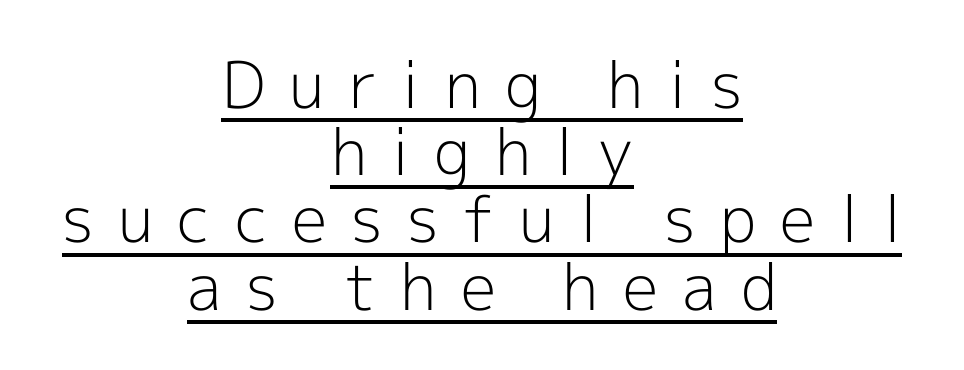
One-word summary of the alignment: center. Honestly, the rows look squashed on top of each other. Tracking here is generous; glyphs stand well apart from one another. This sample uses a sans-serif face. Each stroke keeps to a modest, everyday thickness or less.
